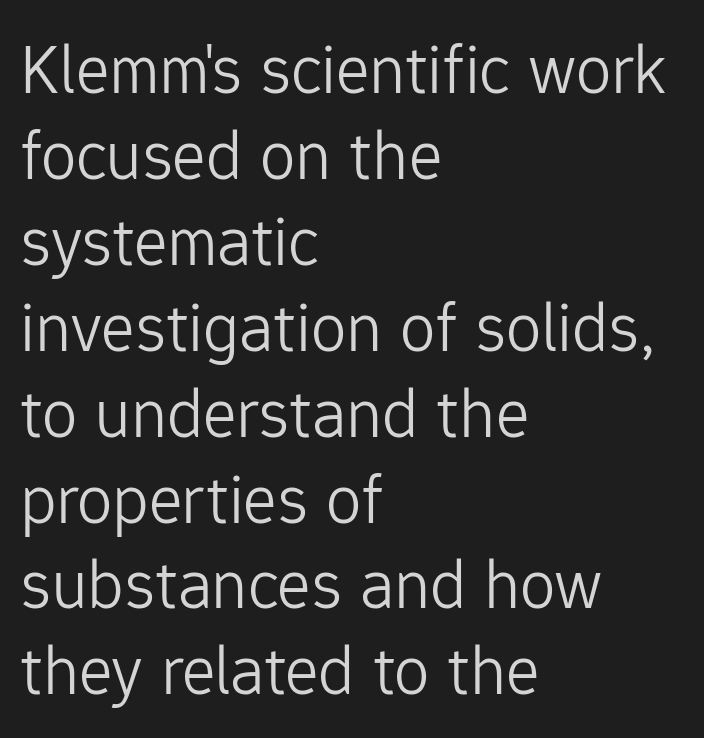
Q: Is the text bold? A: No.
Q: Is the text italic (slanted)? A: No, it is upright.
Q: Is the typeface a serif or a sans-serif typeface? A: Sans-serif.
Q: Is the text underlined? A: No.
Q: How is the paragraph aligned? A: Left-aligned.
Q: Is the spacing between letters normal or unusually wide? A: Normal.
Q: Width (condensed, normal, or wide)? A: Normal.
Q: Stroke contrast? A: Low.
Q: x-height? A: Medium.
Q: Monospaced? A: No.
